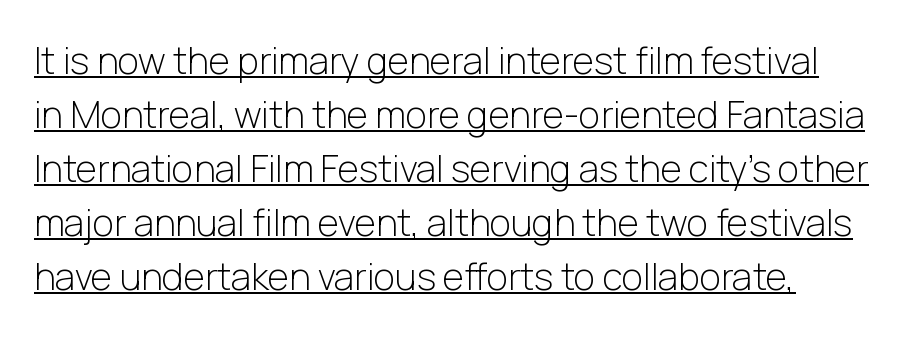
The image shows 37 px light sans-serif type, upright; set normal line spacing (1.46x), normal letter spacing, underlined; low stroke contrast and a medium x-height.
